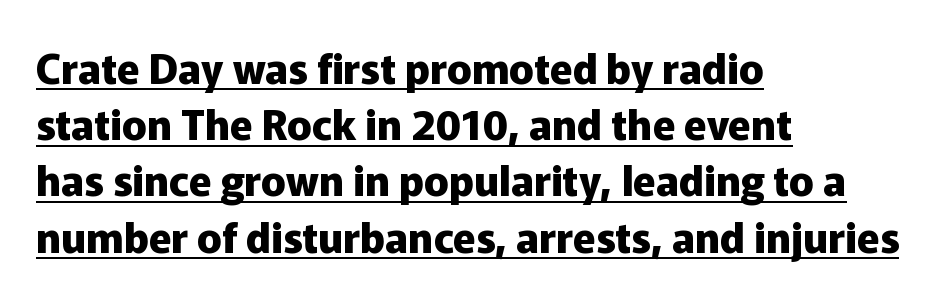
{"serif": "no", "italic": "no", "bold": "yes", "weight": "heavy", "width": "normal", "stroke_contrast": "low", "x_height": "medium", "monospaced": "no", "underline": "yes", "align": "left", "line_spacing": "normal", "line_spacing_ratio": 1.37, "letter_spacing": "normal", "letter_spacing_em": 0.0, "glyph_px": 41}
